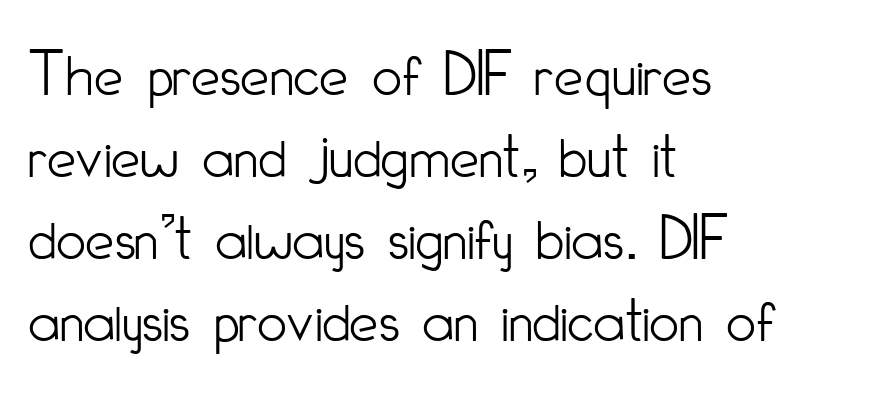
Q: Is the text bold? A: No.
Q: Is the text italic (slanted)? A: No, it is upright.
Q: Is the typeface a serif or a sans-serif typeface? A: Sans-serif.
Q: Is the text underlined? A: No.
Q: How is the paragraph aligned? A: Left-aligned.
Q: Is the spacing between letters normal or unusually wide? A: Normal.
Q: Is the spacing between lines tight, normal or loose? A: Normal.
Q: Width (condensed, normal, or wide)? A: Condensed.
Q: Stroke contrast? A: Low.
Q: x-height? A: Small.
Q: Monospaced? A: No.
